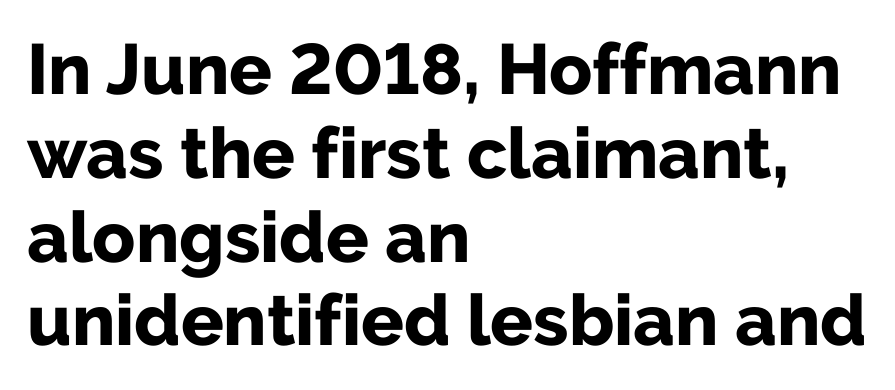
The image shows 71 px bold sans-serif type, upright; set left-aligned, line spacing 1.18x, normal letter spacing, not underlined; low stroke contrast and a medium x-height.
